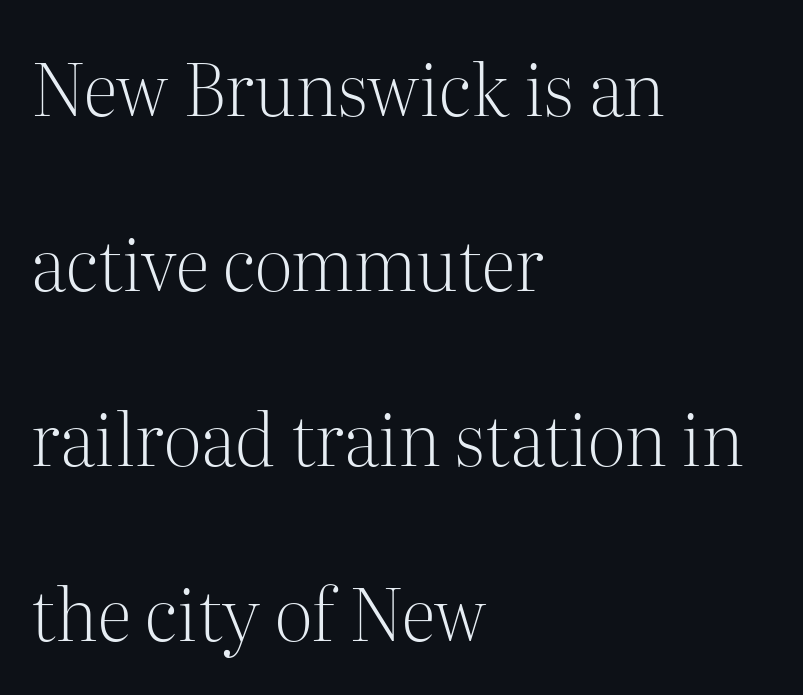
Q: Is the text bold? A: No.
Q: Is the text italic (slanted)? A: No, it is upright.
Q: Is the typeface a serif or a sans-serif typeface? A: Serif.
Q: Is the text underlined? A: No.
Q: How is the paragraph aligned? A: Left-aligned.
Q: Is the spacing between letters normal or unusually wide? A: Normal.
Q: Is the spacing between lines tight, normal or loose? A: Loose.
Q: Width (condensed, normal, or wide)? A: Normal.
Q: Stroke contrast? A: Medium.
Q: x-height? A: Medium.
Q: Monospaced? A: No.
